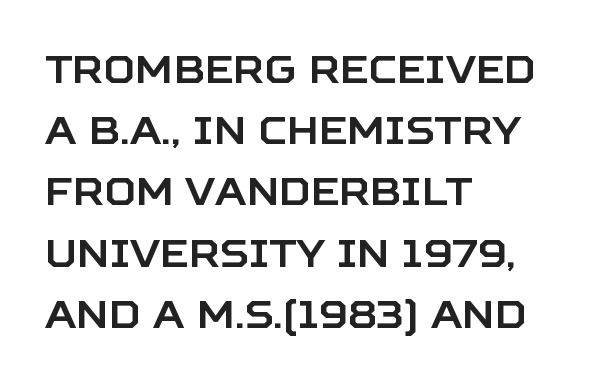
This is the regular roman posture of the typeface. Do the characters align in a grid? No, the font is proportional. These lines are composed in type without serifs. Letters rest on an invisible, unmarked baseline. Teacher's note: observe the even left margin — that is flush-left alignment.
